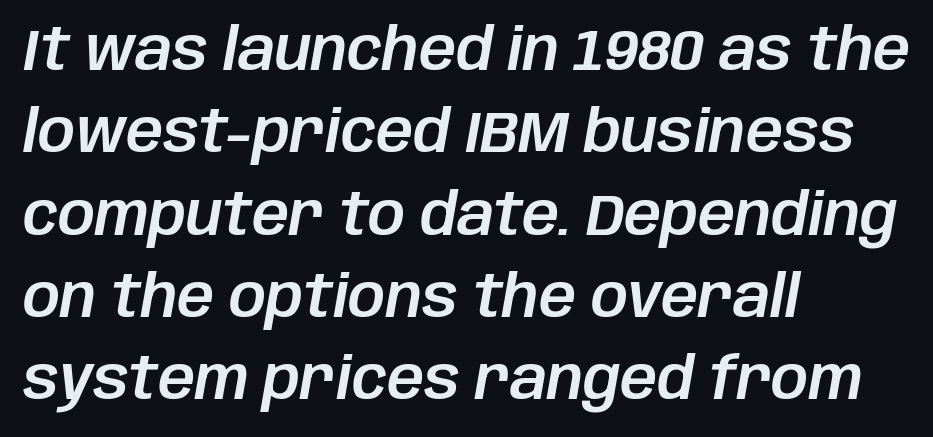
The image shows 58 px text type, italic (leaning right); set left-aligned, normal line spacing (1.42x), normal letter spacing, not underlined; low stroke contrast and a large x-height.
